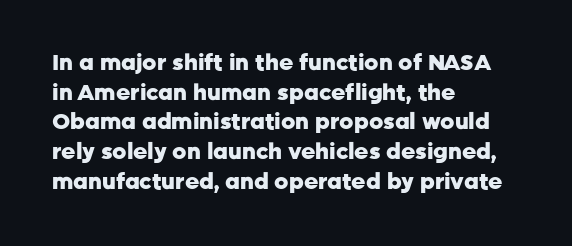
The image shows 22 px bold type, upright; set left-aligned, normal line spacing (1.35x), normal letter spacing, not underlined.
